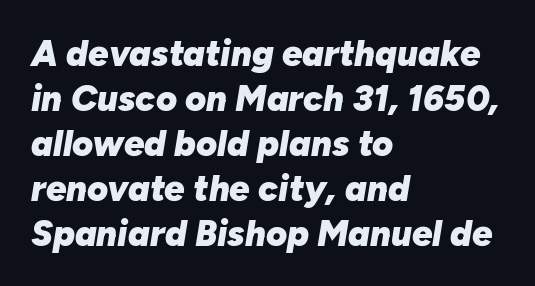
Q: Is the text bold? A: Yes.
Q: Is the text italic (slanted)? A: Yes, it leans right by about 10 degrees.
Q: Is the text underlined? A: No.
Q: How is the paragraph aligned? A: Left-aligned.
Q: Is the spacing between letters normal or unusually wide? A: Normal.
Q: Is the spacing between lines tight, normal or loose? A: Normal.
Q: Width (condensed, normal, or wide)? A: Normal.
Q: Stroke contrast? A: Low.
Q: x-height? A: Medium.
Q: Monospaced? A: No.
